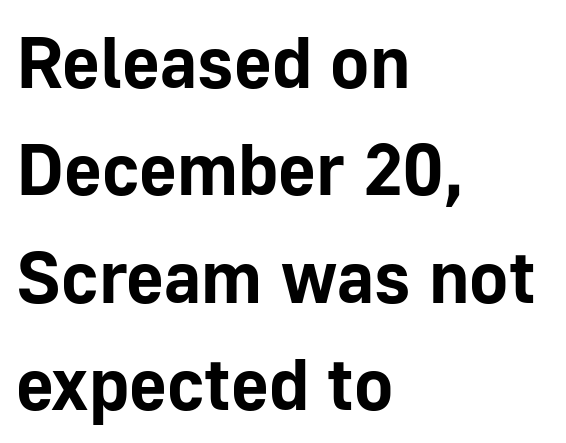
Q: Is the text bold? A: Yes.
Q: Is the text italic (slanted)? A: No, it is upright.
Q: Is the typeface a serif or a sans-serif typeface? A: Sans-serif.
Q: Is the text underlined? A: No.
Q: How is the paragraph aligned? A: Left-aligned.
Q: Is the spacing between letters normal or unusually wide? A: Normal.
Q: Is the spacing between lines tight, normal or loose? A: Normal.
Q: Width (condensed, normal, or wide)? A: Normal.
Q: Stroke contrast? A: Low.
Q: x-height? A: Medium.
Q: Monospaced? A: No.
